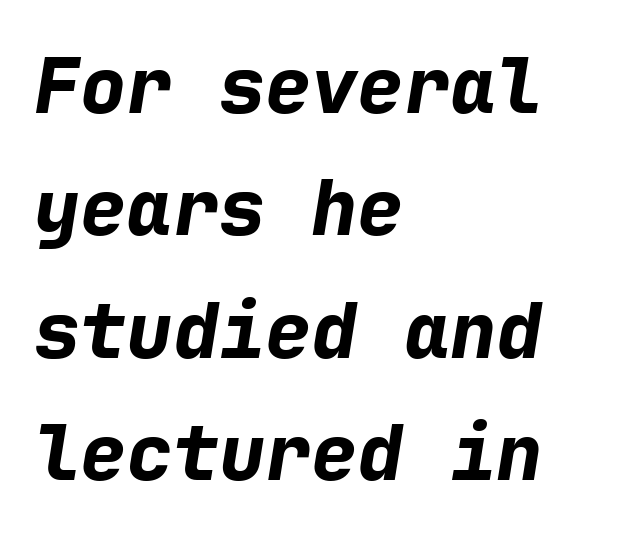
{"italic": "yes", "lean": "right", "slant_degrees": 9, "bold": "yes", "weight": "bold", "width": "normal", "stroke_contrast": "low", "x_height": "medium", "monospaced": "yes", "underline": "no", "align": "left", "line_spacing": "normal", "line_spacing_ratio": 1.59, "letter_spacing": "normal", "letter_spacing_em": 0.0, "glyph_px": 77}
